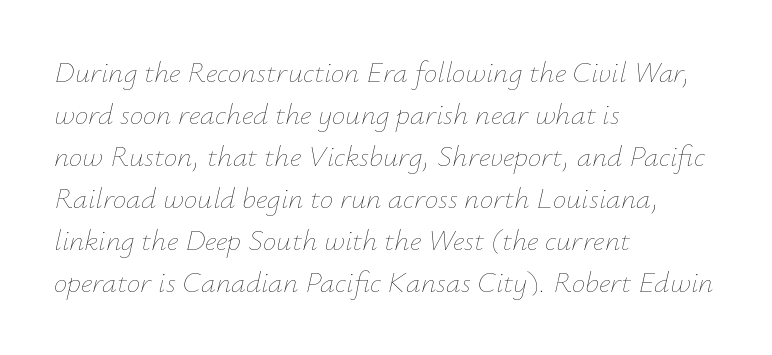
Just letters on the line, the space beneath them empty. Weight: not bold — regular or lighter. Regarding leading, the lines here are spaced in the standard way. Emphasis-style slanted type is in use.
